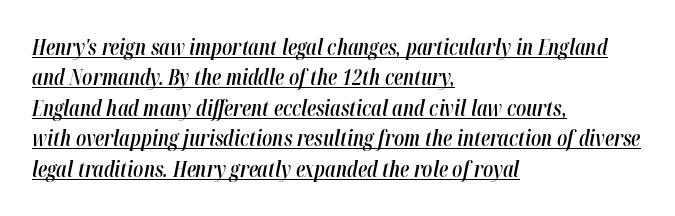
Check the space under the baseline: a stroke is drawn there. Reading down the column, the eye jumps a familiar distance to each next line. No extra tracking has been applied to these lines. As a designer I'd log this as weight 600, semibold.
